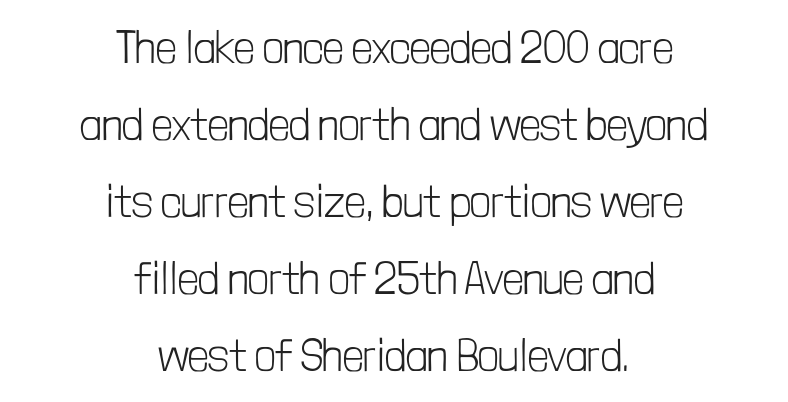
{"serif": "no", "italic": "no", "bold": "no", "weight": "light", "width": "condensed", "stroke_contrast": "low", "x_height": "medium", "monospaced": "no", "underline": "no", "align": "center", "line_spacing_ratio": 1.71, "letter_spacing": "normal", "letter_spacing_em": 0.0, "glyph_px": 45}
